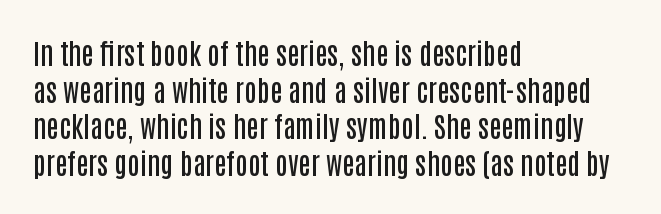
The typeface chosen for these lines omits serifs. Posture: upright roman. If you drew a ruler down the left edge, every line would touch it. Bold? Not quite — semibold, heavier than regular but stopping short.
